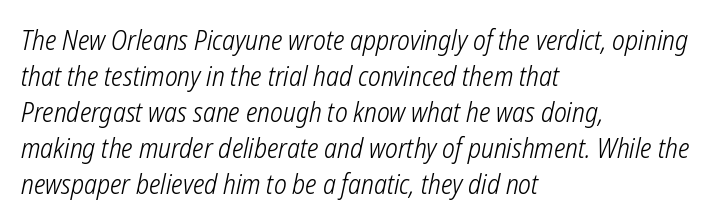
Q: Is the text bold? A: No.
Q: Is the text underlined? A: No.
Q: How is the paragraph aligned? A: Left-aligned.
Q: Is the spacing between letters normal or unusually wide? A: Normal.
Q: Is the spacing between lines tight, normal or loose? A: Normal.
